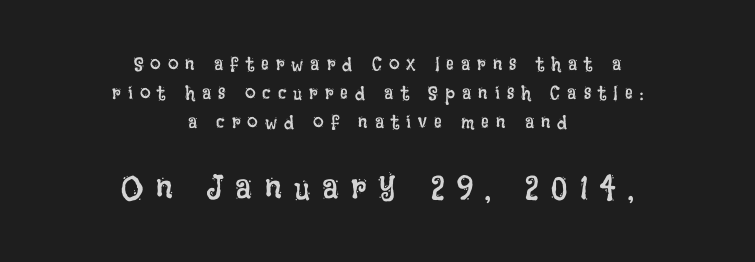
Descenders hang freely into open space. The passage shown has open, widely tracked lettering throughout. Larger block? The one below; the one above is distinctly smaller. Is the block centered? Yes — each line is placed symmetrically about the middle. Is this a fixed-width face? No — the glyphs have proportional, varying widths.
